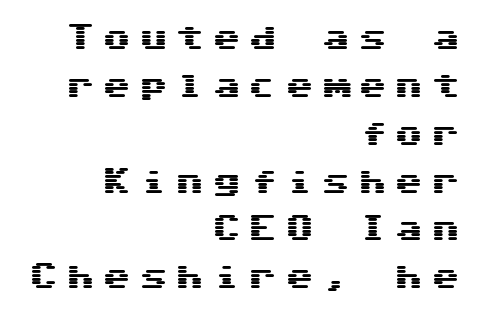
{"serif": "no", "italic": "no", "width": "wide", "stroke_contrast": "medium", "x_height": "medium", "monospaced": "yes", "underline": "no", "align": "right", "line_spacing": "normal", "line_spacing_ratio": 1.65, "letter_spacing": "wide", "letter_spacing_em": 0.26, "glyph_px": 29}
